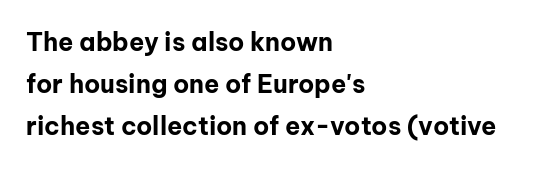
{"italic": "no", "bold": "yes", "underline": "no", "align": "left", "line_spacing": "normal", "line_spacing_ratio": 1.69, "letter_spacing": "normal", "letter_spacing_em": 0.0, "glyph_px": 25}
